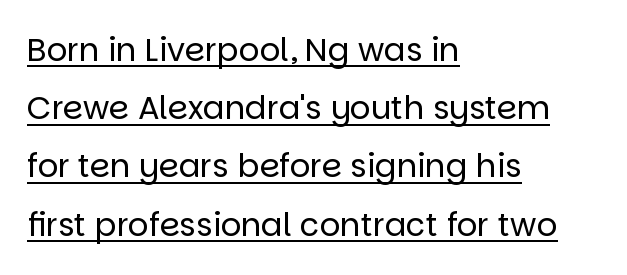
The image shows 32 px regular-weight sans-serif type, upright; set left-aligned, line spacing 1.82x, normal letter spacing, underlined; low stroke contrast and a large x-height.
